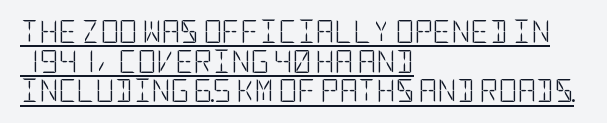
{"italic": "no", "bold": "no", "underline": "yes", "align": "left", "line_spacing": "normal", "line_spacing_ratio": 1.29, "letter_spacing": "normal", "letter_spacing_em": 0.0, "glyph_px": 23}
